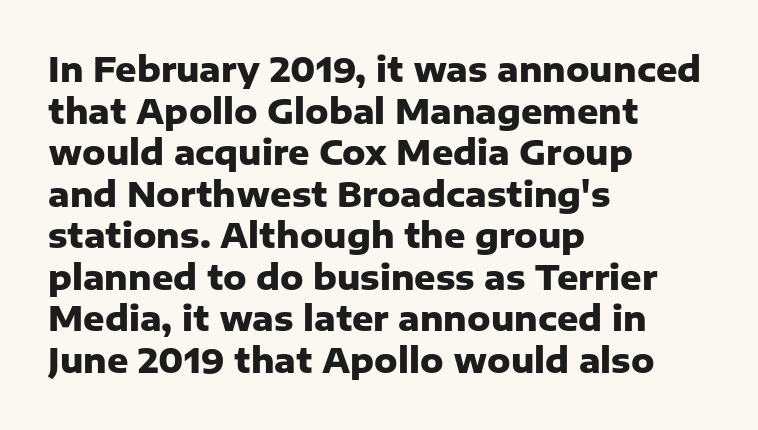
Q: Is the text bold? A: Yes.
Q: Is the text italic (slanted)? A: No, it is upright.
Q: Is the typeface a serif or a sans-serif typeface? A: Sans-serif.
Q: Is the text underlined? A: No.
Q: How is the paragraph aligned? A: Left-aligned.
Q: Is the spacing between letters normal or unusually wide? A: Normal.
Q: Is the spacing between lines tight, normal or loose? A: Normal.
Q: Width (condensed, normal, or wide)? A: Normal.
Q: Stroke contrast? A: Low.
Q: x-height? A: Medium.
Q: Monospaced? A: No.
